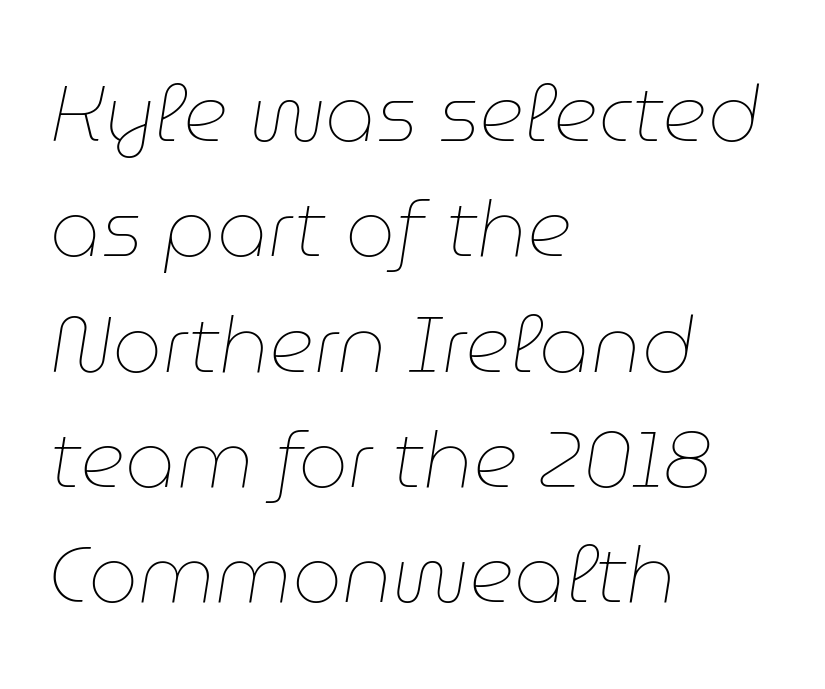
{"italic": "yes", "lean": "right", "slant_degrees": 9, "bold": "no", "weight": "thin", "width": "normal", "stroke_contrast": "low", "x_height": "medium", "monospaced": "no", "underline": "no", "align": "left", "line_spacing": "normal", "line_spacing_ratio": 1.46, "letter_spacing": "normal", "letter_spacing_em": 0.0, "glyph_px": 79}
